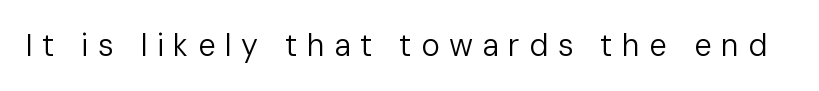
{"serif": "no", "italic": "no", "bold": "no", "weight": "regular", "width": "normal", "stroke_contrast": "low", "x_height": "medium", "monospaced": "no", "underline": "no", "letter_spacing": "wide", "letter_spacing_em": 0.3, "glyph_px": 31}
